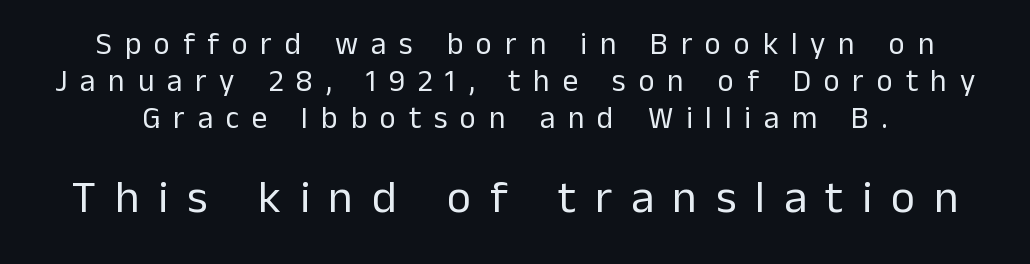
Q: Is the text bold? A: No.
Q: Is the text italic (slanted)? A: No, it is upright.
Q: Is the typeface a serif or a sans-serif typeface? A: Sans-serif.
Q: Is the text underlined? A: No.
Q: Is the spacing between letters normal or unusually wide? A: Unusually wide.
Q: Which block of text is set in a larger size, the first (top) or the second (bottom)? A: The second (bottom) one.
Q: Width (condensed, normal, or wide)? A: Normal.
Q: Stroke contrast? A: Low.
Q: x-height? A: Medium.
Q: Monospaced? A: No.
